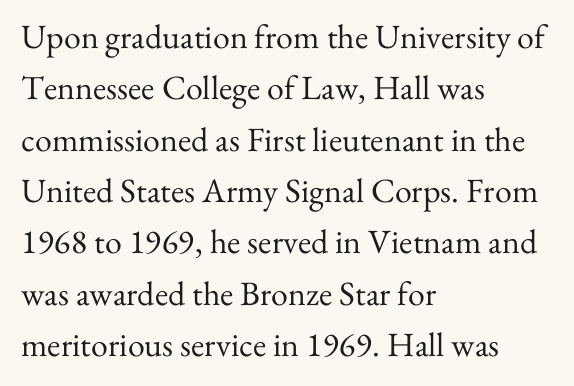
Short and long lines alike share a common starting point at left. Glyph-to-glyph distance matches everyday printed text. The font's upright variant was chosen for this text. This rendering employs a face with finishing strokes, i.e., a serif. If you measured baseline to baseline, you'd find a middling distance. Note the varied advance widths — an 'i' is clearly narrower than an 'm'.
